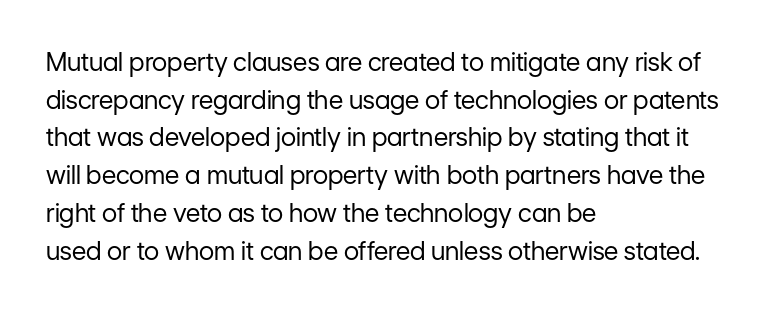
The image shows 25 px text type, upright; set left-aligned, normal line spacing (1.51x), normal letter spacing, not underlined.
